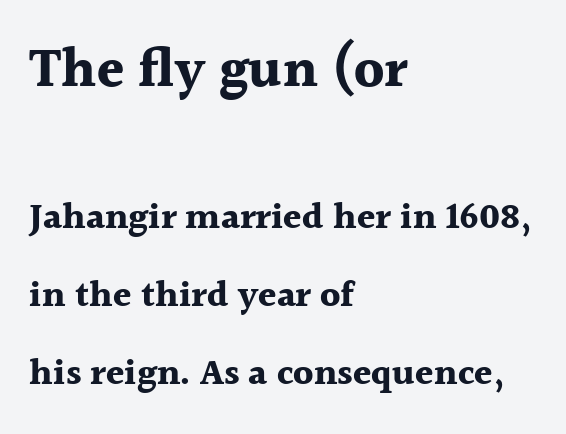
Q: Is the text bold? A: Yes.
Q: Is the text italic (slanted)? A: No, it is upright.
Q: Is the typeface a serif or a sans-serif typeface? A: Serif.
Q: Is the text underlined? A: No.
Q: How is the paragraph aligned? A: Left-aligned.
Q: Is the spacing between letters normal or unusually wide? A: Normal.
Q: Is the spacing between lines tight, normal or loose? A: Loose.
Q: Which block of text is set in a larger size, the first (top) or the second (bottom)? A: The first (top) one.
Q: Width (condensed, normal, or wide)? A: Normal.
Q: x-height? A: Medium.
Q: Monospaced? A: No.
